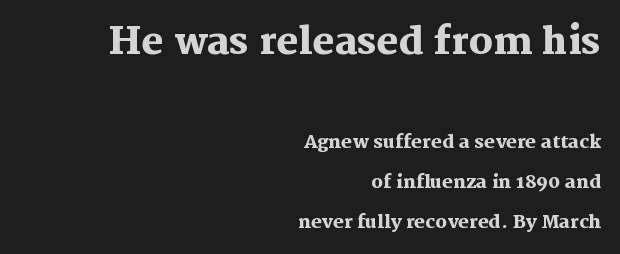
Is the letter spacing exaggerated? No — it looks like the ordinary default. If you drew a ruler down the right edge, every line would touch it. Is this a fixed-width face? No — the glyphs have proportional, varying widths. The characters display serif detailing at their extremities. A bare baseline throughout the passage. Block one is the big one; block two sits smaller underneath.
